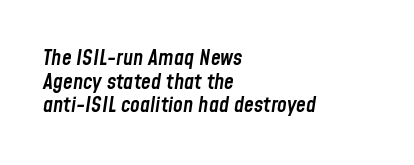
Q: Is the text bold? A: Semi-bold.
Q: Is the text italic (slanted)? A: Yes, it leans right by about 8 degrees.
Q: Is the text underlined? A: No.
Q: How is the paragraph aligned? A: Left-aligned.
Q: Is the spacing between letters normal or unusually wide? A: Normal.
Q: Is the spacing between lines tight, normal or loose? A: Tight.
